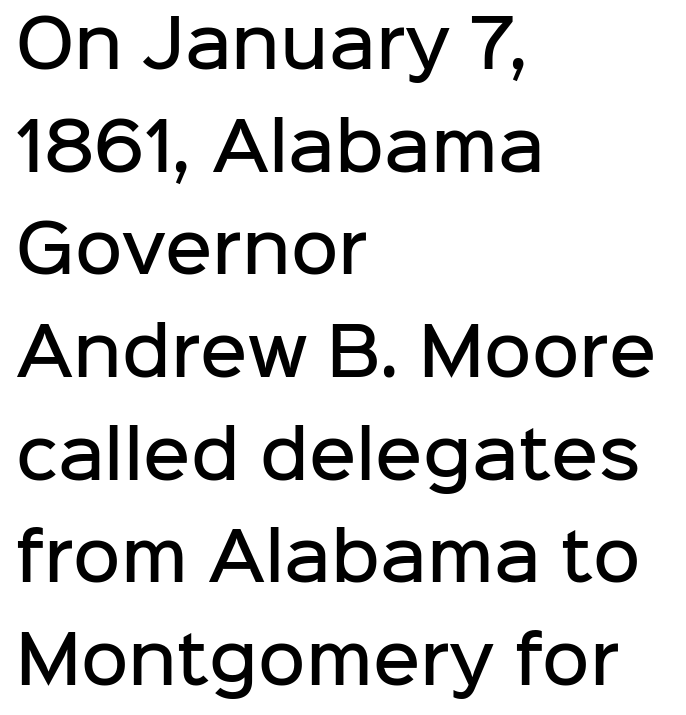
Q: Is the text bold? A: Semi-bold.
Q: Is the text italic (slanted)? A: No, it is upright.
Q: Is the typeface a serif or a sans-serif typeface? A: Sans-serif.
Q: Is the text underlined? A: No.
Q: How is the paragraph aligned? A: Left-aligned.
Q: Is the spacing between letters normal or unusually wide? A: Normal.
Q: Is the spacing between lines tight, normal or loose? A: Normal.
Q: Width (condensed, normal, or wide)? A: Normal.
Q: Stroke contrast? A: Low.
Q: x-height? A: Medium.
Q: Monospaced? A: No.
